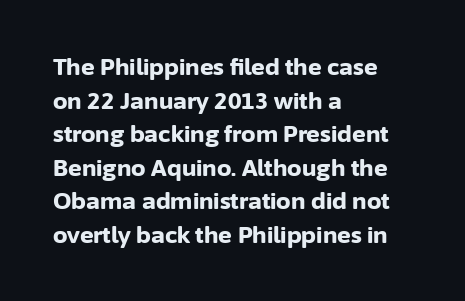
The image shows 23 px bold type, upright; set left-aligned, normal line spacing (1.46x), normal letter spacing, not underlined.
